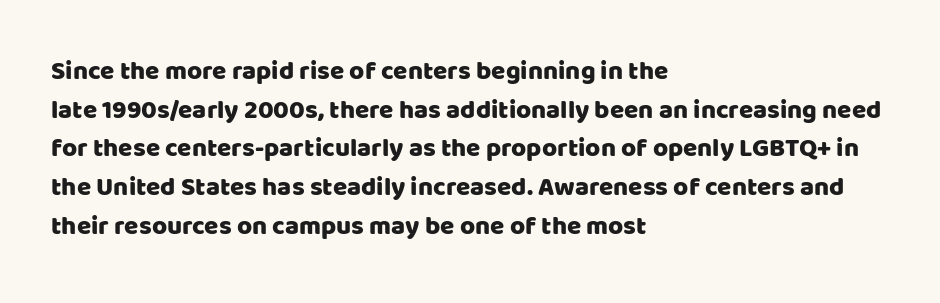
If you measured baseline to baseline, you'd find a middling distance. The line texture is even and compact thanks to regular tracking. Descender tails drop into unmarked territory. Posture: upright roman. Horizontally, the lines are justified to the leading edge only.
